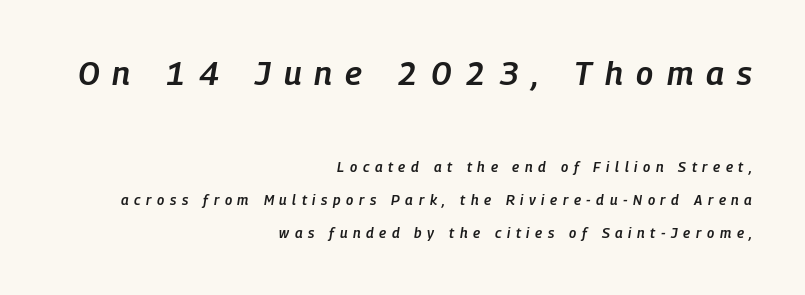
{"italic": "yes", "lean": "right", "slant_degrees": 9, "bold": "semi", "weight": "semibold", "width": "condensed", "stroke_contrast": "low", "x_height": "medium", "monospaced": "no", "underline": "no", "align": "right", "line_spacing": "loose", "line_spacing_ratio": 2.37, "letter_spacing": "wide", "letter_spacing_em": 0.4, "larger_block": "first", "size_ratio": 2.36, "glyph_px": 33}
